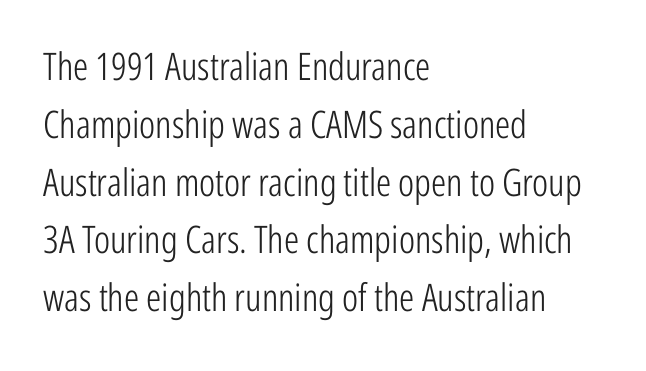
This block has exactly the height ordinary leading produces. Stem width sits at or under what a default text font uses. Honestly, the letter spacing is just normal — you wouldn't notice it. Are there feet on the stems? There aren't — it's a sans. Do the letters lean? They stand straight.
